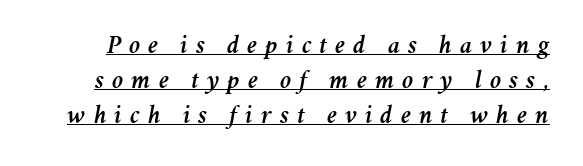
The image shows 26 px text type, italic (leaning right); set normal line spacing (1.35x), unusually wide letter spacing (+0.31 em), underlined.
